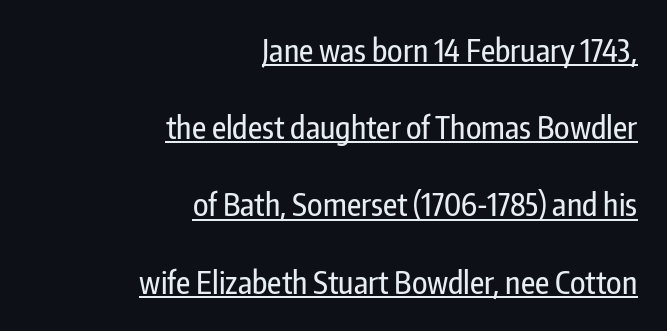
The image shows 31 px condensed sans-serif type, upright; set right-aligned, loose line spacing (2.49x), normal letter spacing, underlined; low stroke contrast and a medium x-height.
